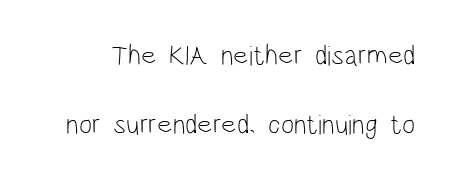
{"serif": "no", "italic": "no", "bold": "no", "weight": "light", "width": "condensed", "stroke_contrast": "low", "x_height": "large", "monospaced": "no", "underline": "no", "line_spacing": "loose", "line_spacing_ratio": 2.45, "letter_spacing": "normal", "letter_spacing_em": 0.0, "glyph_px": 28}
